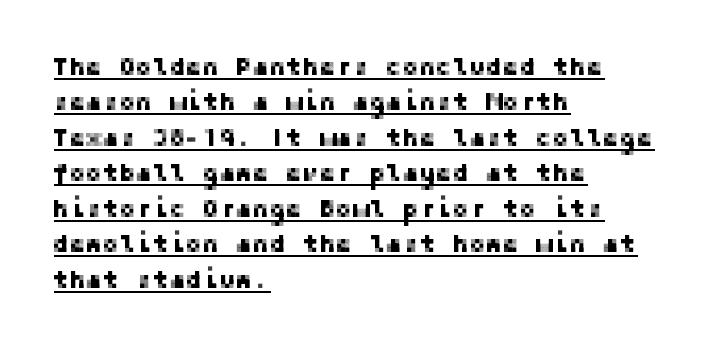
{"italic": "no", "underline": "yes", "align": "left", "line_spacing": "normal", "line_spacing_ratio": 1.42, "letter_spacing": "normal", "letter_spacing_em": 0.0, "glyph_px": 25}
